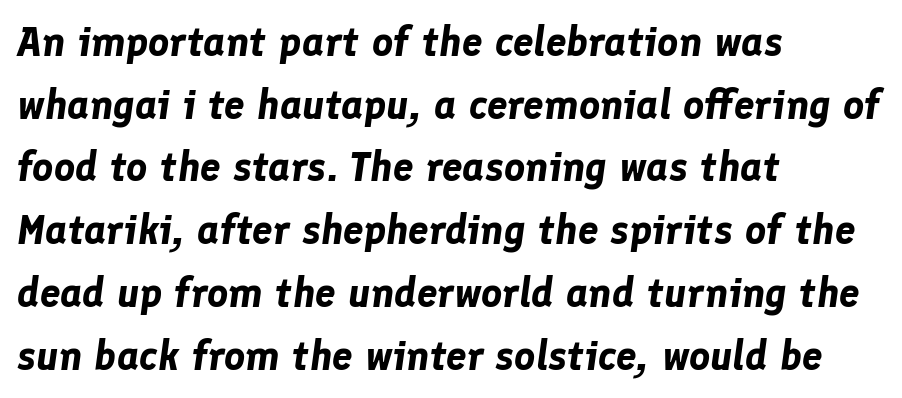
Q: Is the text bold? A: Yes.
Q: Is the text italic (slanted)? A: Yes, it leans right by about 8 degrees.
Q: Is the text underlined? A: No.
Q: How is the paragraph aligned? A: Left-aligned.
Q: Is the spacing between letters normal or unusually wide? A: Normal.
Q: Is the spacing between lines tight, normal or loose? A: Normal.
Q: Width (condensed, normal, or wide)? A: Normal.
Q: Stroke contrast? A: Low.
Q: x-height? A: Medium.
Q: Monospaced? A: No.
